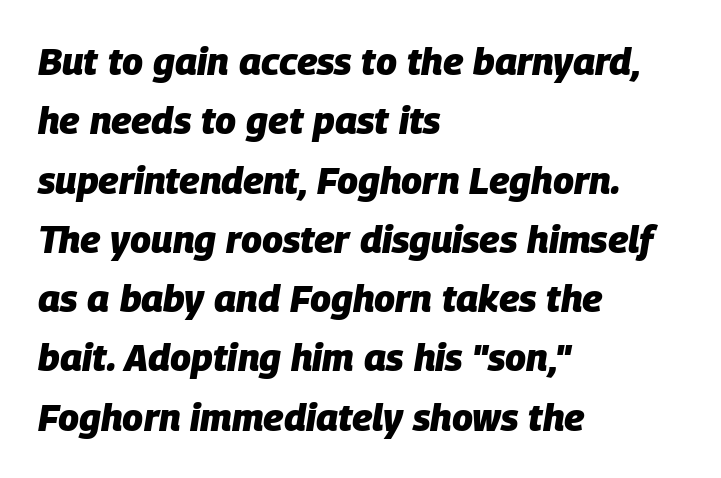
Vertical spacing — default. The characters look thick and weighty, a clear bold. A student would call this left alignment; a typographer would say flush left, rag right. Slant detected: the letters are inclined. Each word holds together tightly as a unit, with standard inter-letter gaps.
